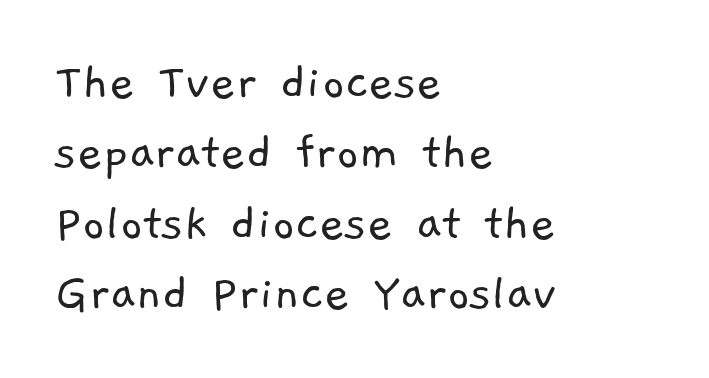
Q: Is the text bold? A: No.
Q: Is the typeface a serif or a sans-serif typeface? A: Sans-serif.
Q: Is the text underlined? A: No.
Q: How is the paragraph aligned? A: Left-aligned.
Q: Is the spacing between letters normal or unusually wide? A: Normal.
Q: Is the spacing between lines tight, normal or loose? A: Normal.
Q: Width (condensed, normal, or wide)? A: Normal.
Q: Stroke contrast? A: Low.
Q: x-height? A: Medium.
Q: Monospaced? A: No.
